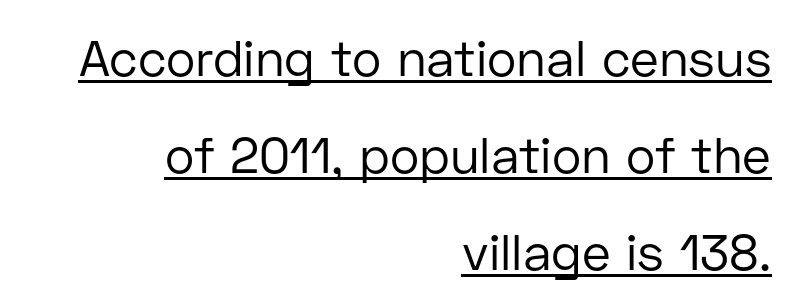
Q: Is the text bold? A: No.
Q: Is the text italic (slanted)? A: No, it is upright.
Q: Is the typeface a serif or a sans-serif typeface? A: Sans-serif.
Q: Is the text underlined? A: Yes.
Q: How is the paragraph aligned? A: Right-aligned.
Q: Is the spacing between letters normal or unusually wide? A: Normal.
Q: Is the spacing between lines tight, normal or loose? A: Loose.
Q: Width (condensed, normal, or wide)? A: Normal.
Q: Stroke contrast? A: Low.
Q: x-height? A: Medium.
Q: Monospaced? A: No.
